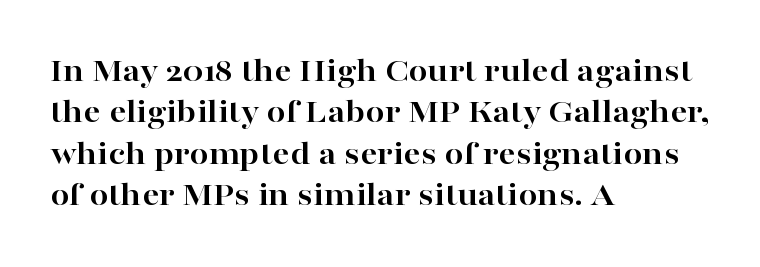
Any mark beneath the type? The region is blank. Think of a printed novel: that variable character pitch is what you see here. A roman cut, with each character standing at attention. Standard letterfit; no display-style spreading of the glyphs.
